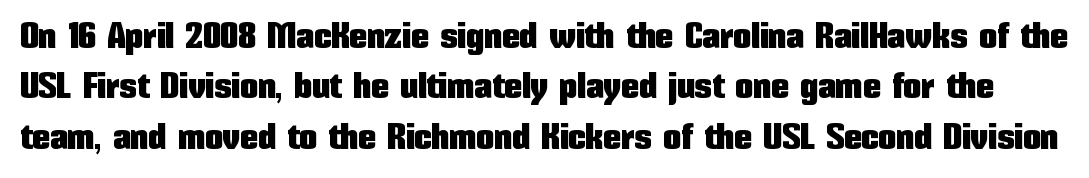
Q: Is the text italic (slanted)? A: No, it is upright.
Q: Is the typeface a serif or a sans-serif typeface? A: Sans-serif.
Q: Is the text underlined? A: No.
Q: Is the spacing between letters normal or unusually wide? A: Normal.
Q: Is the spacing between lines tight, normal or loose? A: Normal.
Q: Width (condensed, normal, or wide)? A: Condensed.
Q: Stroke contrast? A: Low.
Q: x-height? A: Medium.
Q: Monospaced? A: No.
